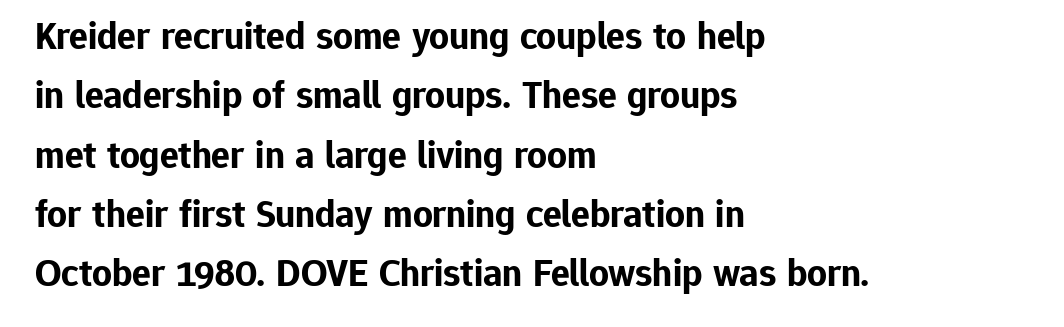
Type without underlining. Heft: maximum for text — a bold. Notice how descenders clear the ascenders below comfortably — that's standard leading. Compared with a centered layout, this one pins lines to the left instead.
